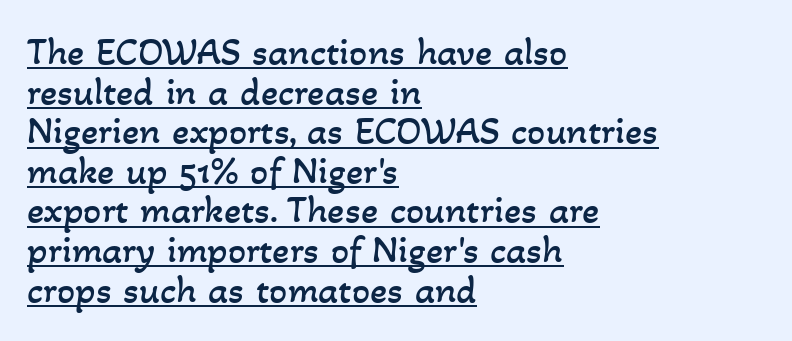
The image shows 40 px regular-weight type; set left-aligned, tight line spacing (0.99x), normal letter spacing, underlined; low stroke contrast and a small x-height.
